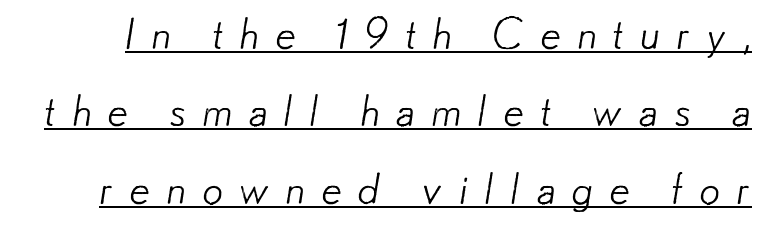
The image shows 42 px light sans-serif type; set line spacing 1.84x, unusually wide letter spacing (+0.37 em), underlined; low stroke contrast and a small x-height.
